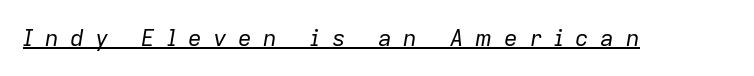
{"italic": "yes", "lean": "right", "slant_degrees": 9, "bold": "no", "underline": "yes", "letter_spacing": "wide", "letter_spacing_em": 0.49, "glyph_px": 23}
